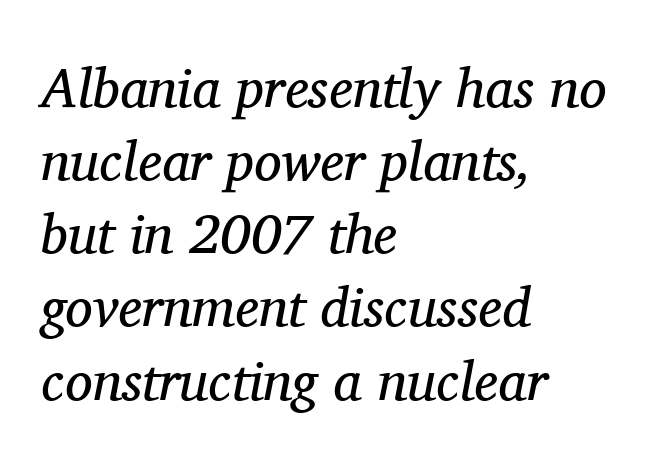
Notice how descenders clear the ascenders below comfortably — that's standard leading. This sample has the flowing, uneven cadence of proportional lettering. Are there feet on the stems? There are — it's a serif. Casual observation: everything's shoved over to the left. The face used here is rendered with its standard letterfit.
